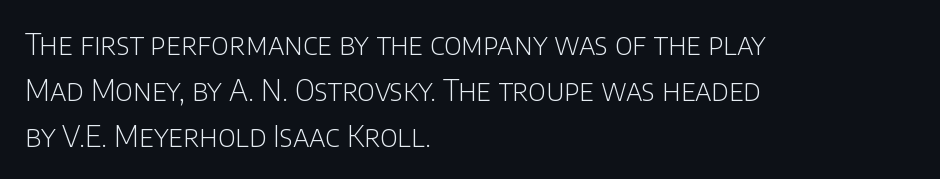
The image shows 29 px light sans-serif type, upright; set left-aligned, normal line spacing (1.58x), normal letter spacing, not underlined; low stroke contrast and a large x-height.
